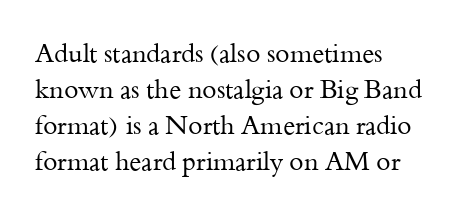
Q: Is the text bold? A: No.
Q: Is the text italic (slanted)? A: No, it is upright.
Q: Is the text underlined? A: No.
Q: How is the paragraph aligned? A: Left-aligned.
Q: Is the spacing between letters normal or unusually wide? A: Normal.
Q: Is the spacing between lines tight, normal or loose? A: Normal.
